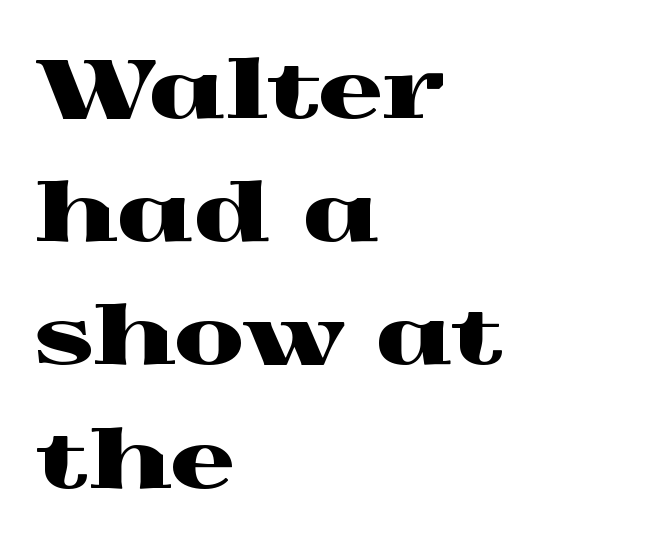
Compared with a centered layout, this one pins lines to the left instead. Looks like regular typesetting: each glyph gets only the width it needs. The space beneath each line is pristine and unruled. What kind of face is this? One with serifs.
